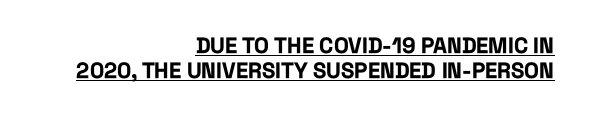
What stands out about the letter spacing? Nothing — it is the standard amount. The letters stand straight up with perfectly vertical stems. The ragged edge is on the left, which tells us the setting is flush right. The letters are bold, with thick, heavy strokes. Underlined type. The passage shown stacks its lines with hardly any gap.
